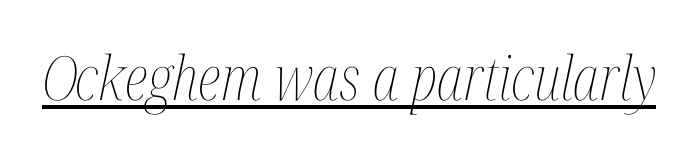
{"italic": "yes", "lean": "right", "slant_degrees": 12, "bold": "no", "weight": "thin", "width": "condensed", "stroke_contrast": "medium", "x_height": "medium", "monospaced": "no", "underline": "yes", "letter_spacing": "normal", "letter_spacing_em": 0.0, "glyph_px": 61}
